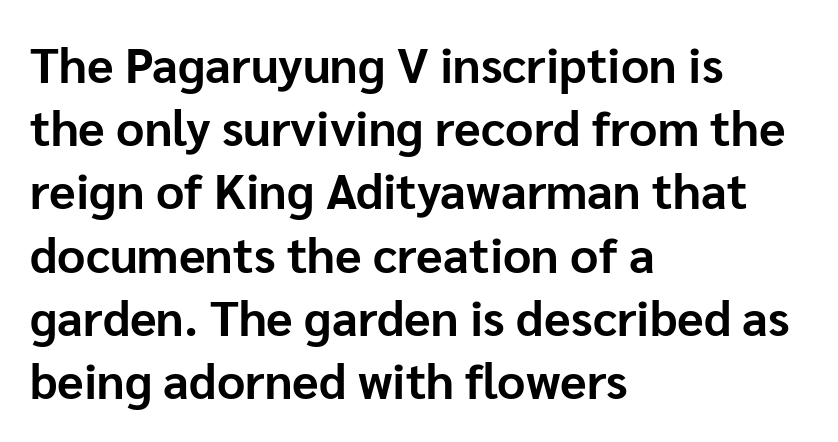
Plain, unruled lines of type. Is this a sans? Yes — the strokes have no serifs. Varying glyph widths throughout — classic text-font behaviour. Here the glyphs are tracked normally, forming tight word shapes. Alignment: flush left.
